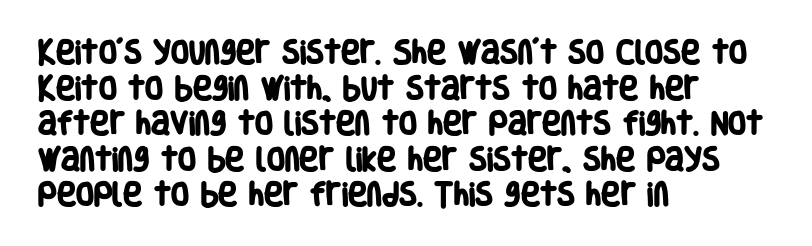
The image shows 26 px bold type; set left-aligned, normal line spacing (1.37x), normal letter spacing, not underlined.
